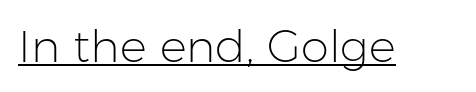
In terms of letterform style, serifs are entirely absent. Here the designer chose a conventional face with non-uniform glyph widths. Compared with a typical body face, this is equally light or lighter still. Students, note that the glyphs here touch the page at normal intervals. Style check: upright.
